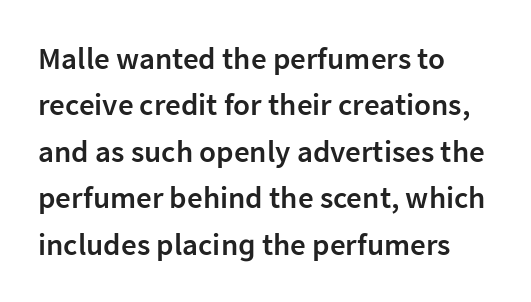
{"serif": "no", "italic": "no", "bold": "semi", "weight": "semibold", "width": "normal", "stroke_contrast": "low", "x_height": "medium", "monospaced": "no", "underline": "no", "align": "left", "line_spacing": "normal", "line_spacing_ratio": 1.5, "letter_spacing": "normal", "letter_spacing_em": 0.0, "glyph_px": 31}
